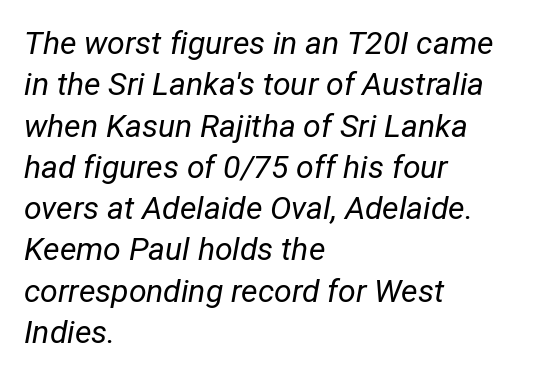
Q: Is the text bold? A: No.
Q: Is the text italic (slanted)? A: Yes, it leans right by about 12 degrees.
Q: Is the text underlined? A: No.
Q: How is the paragraph aligned? A: Left-aligned.
Q: Is the spacing between letters normal or unusually wide? A: Normal.
Q: Is the spacing between lines tight, normal or loose? A: Normal.
Q: Width (condensed, normal, or wide)? A: Condensed.
Q: Stroke contrast? A: Low.
Q: x-height? A: Medium.
Q: Monospaced? A: No.
